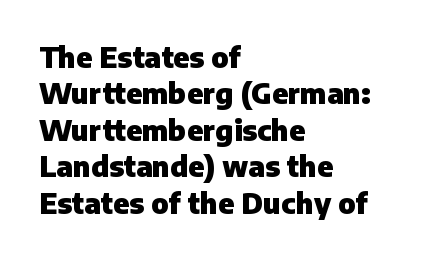
The image shows 28 px heavy sans-serif type, upright; set left-aligned, normal line spacing (1.3x), normal letter spacing, not underlined; low stroke contrast and a medium x-height.
